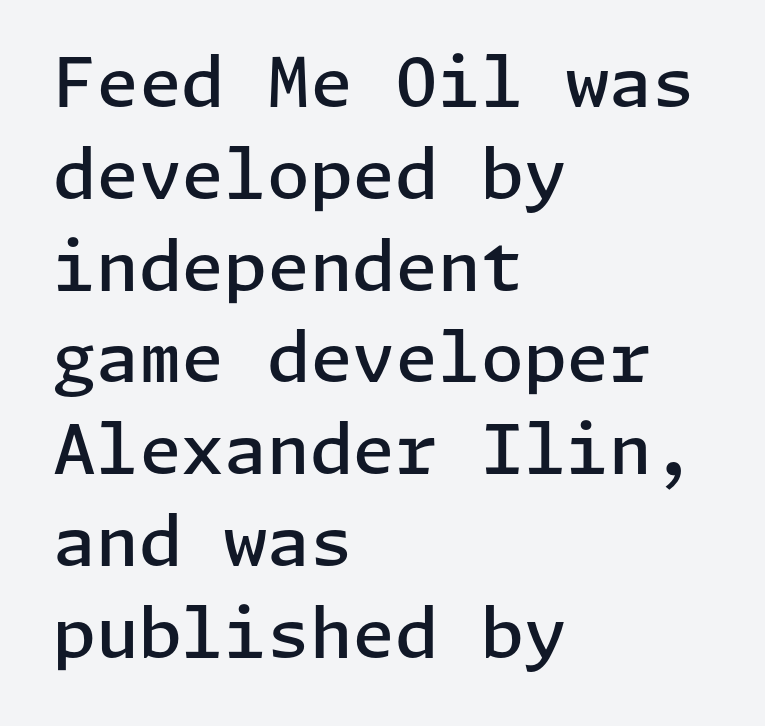
These lines are set flush left with a ragged right edge. Heft: intermediate — a semibold. This block has exactly the height ordinary leading produces. Is this a sans? Yes — the strokes have no serifs. Every character sits straight up, as roman type does. These lines keep a tight, regular rhythm from letter to letter.
